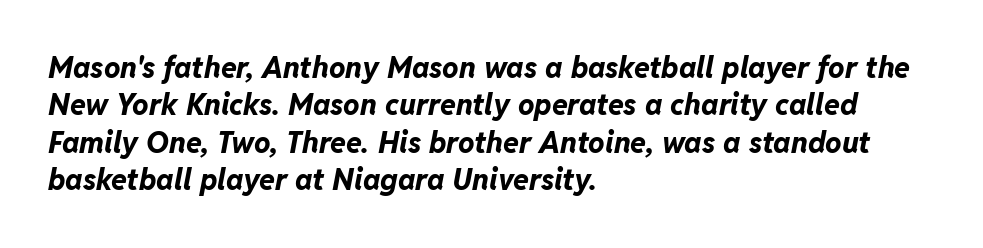
Q: Is the text bold? A: Yes.
Q: Is the text italic (slanted)? A: Yes, it leans right by about 11 degrees.
Q: Is the text underlined? A: No.
Q: How is the paragraph aligned? A: Left-aligned.
Q: Is the spacing between letters normal or unusually wide? A: Normal.
Q: Is the spacing between lines tight, normal or loose? A: Normal.
Q: Width (condensed, normal, or wide)? A: Normal.
Q: Stroke contrast? A: Low.
Q: x-height? A: Medium.
Q: Monospaced? A: No.
